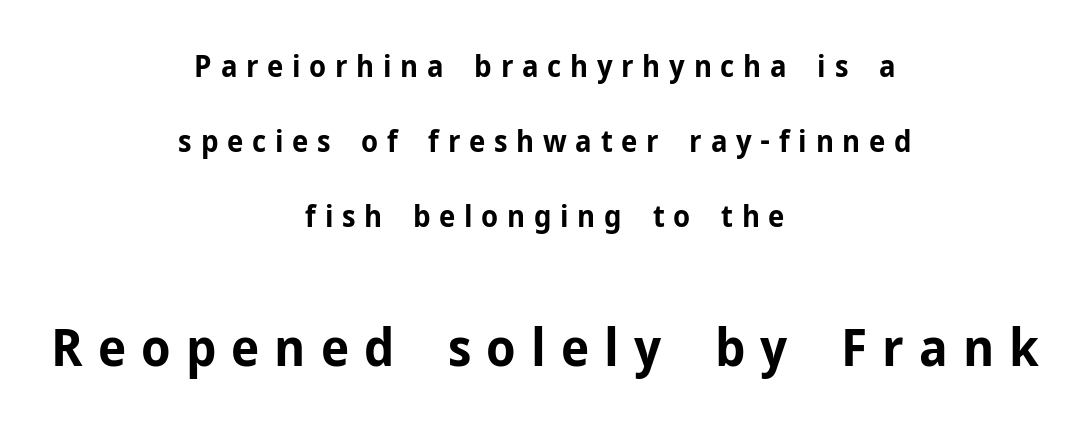
The image shows 52 px bold sans-serif type, upright; set centered, loose line spacing (2.5x), unusually wide letter spacing (+0.29 em), not underlined; the second (bottom) block is 1.73x larger; low stroke contrast and a medium x-height.
